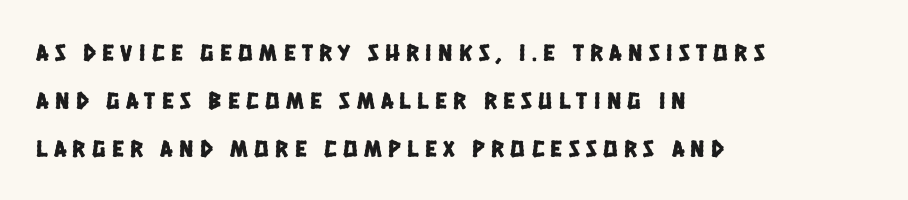
Q: Is the text underlined? A: No.
Q: How is the paragraph aligned? A: Left-aligned.
Q: Is the spacing between letters normal or unusually wide? A: Unusually wide.
Q: Is the spacing between lines tight, normal or loose? A: Loose.
